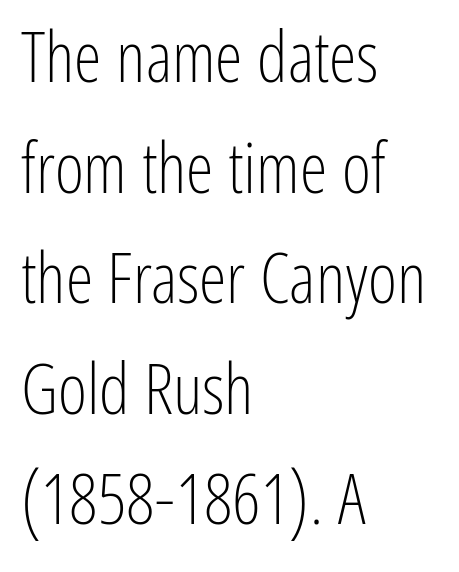
Q: Is the text bold? A: No.
Q: Is the text italic (slanted)? A: No, it is upright.
Q: Is the typeface a serif or a sans-serif typeface? A: Sans-serif.
Q: Is the text underlined? A: No.
Q: How is the paragraph aligned? A: Left-aligned.
Q: Is the spacing between letters normal or unusually wide? A: Normal.
Q: Is the spacing between lines tight, normal or loose? A: Normal.
Q: Width (condensed, normal, or wide)? A: Condensed.
Q: Stroke contrast? A: Low.
Q: x-height? A: Medium.
Q: Monospaced? A: No.
